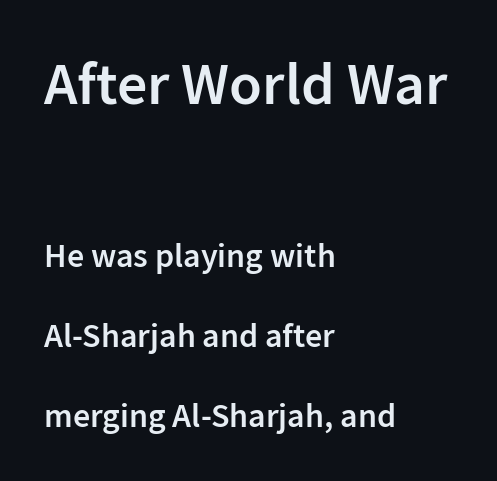
The image shows 60 px semibold sans-serif type, upright; set left-aligned, loose line spacing (2.35x), normal letter spacing, not underlined; the first (top) block is 1.76x larger; low stroke contrast and a medium x-height.
